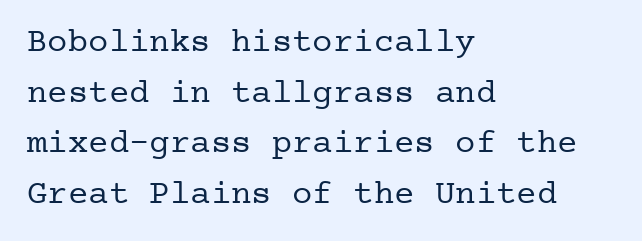
The image shows 34 px regular-weight serif type, upright; set left-aligned, normal line spacing (1.49x), normal letter spacing, not underlined; low stroke contrast and a medium x-height.
